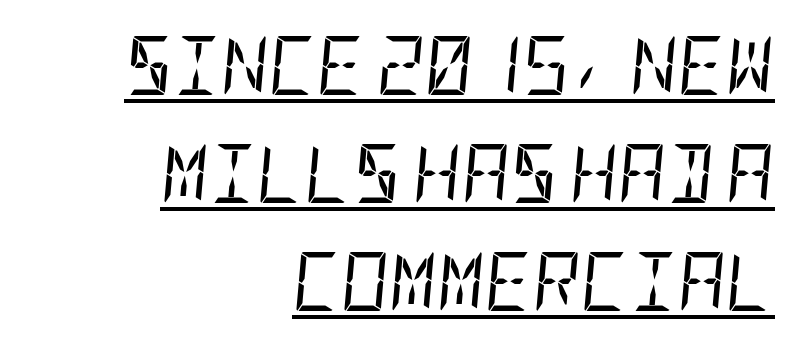
{"italic": "yes", "lean": "right", "slant_degrees": 5, "bold": "no", "weight": "regular", "width": "condensed", "stroke_contrast": "low", "x_height": "large", "underline": "yes", "align": "right", "line_spacing_ratio": 1.83, "letter_spacing": "normal", "letter_spacing_em": 0.0, "glyph_px": 59}
